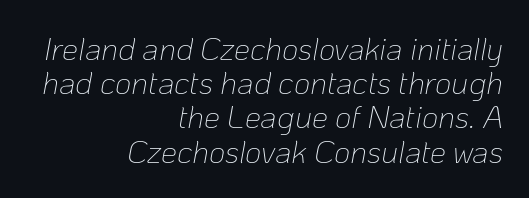
No letter is thick-stroked: the sample isn't bold. Short note: letters normally spaced. Vertical spacing — tight. You could not count columns in this text — the font is proportionally spaced. Unmarked baselines from the first word to the last. Emphasis-style slanted type is in use.
